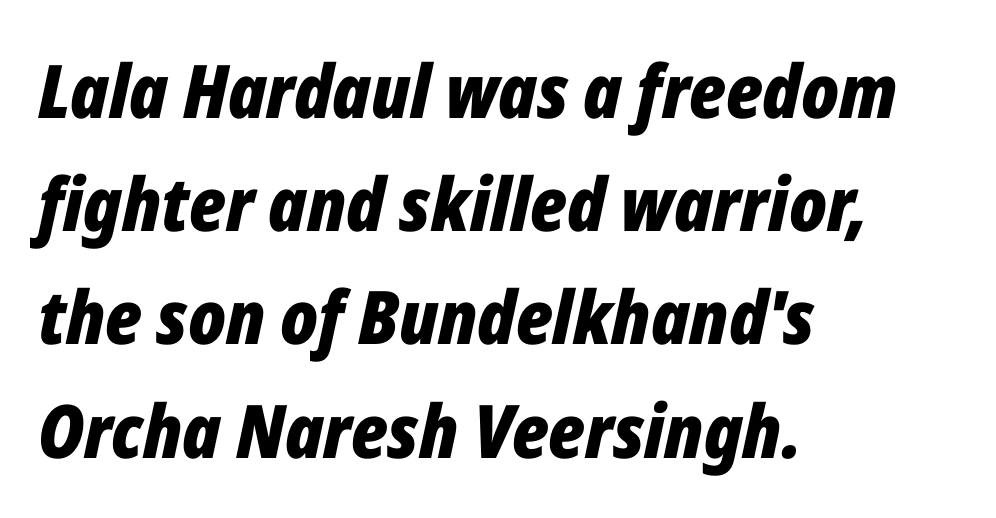
Decoration check: the copy has no underline. Strong, thick strokes mark this as bold type. Note the varied advance widths — an 'i' is clearly narrower than an 'm'. The text carries the slant typical of an italic or oblique font.
